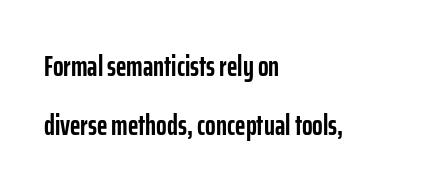
Q: Is the text bold? A: Yes.
Q: Is the text italic (slanted)? A: No, it is upright.
Q: Is the typeface a serif or a sans-serif typeface? A: Sans-serif.
Q: Is the text underlined? A: No.
Q: How is the paragraph aligned? A: Left-aligned.
Q: Is the spacing between letters normal or unusually wide? A: Normal.
Q: Is the spacing between lines tight, normal or loose? A: Loose.
Q: Width (condensed, normal, or wide)? A: Condensed.
Q: Stroke contrast? A: Low.
Q: x-height? A: Medium.
Q: Monospaced? A: No.
